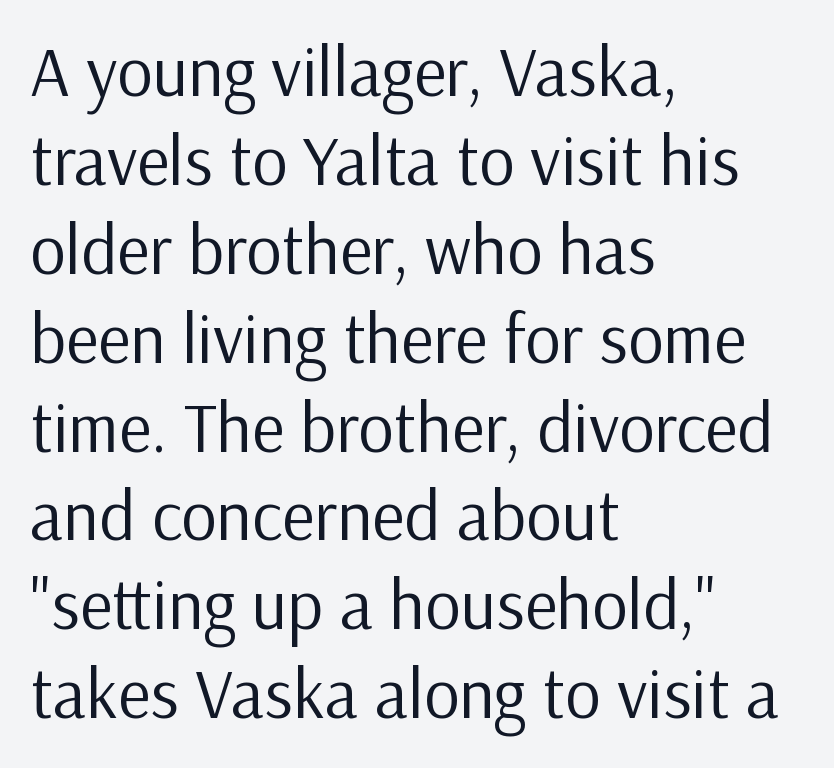
Is there much room between lines? A standard amount, neither cramped nor airy. Short and long lines alike share a common starting point at left. Nothing sits at the stroke ends, so this counts as sans-serif. Plain, unruled lines of type. In terms of letterspacing, this is plain default setting.
